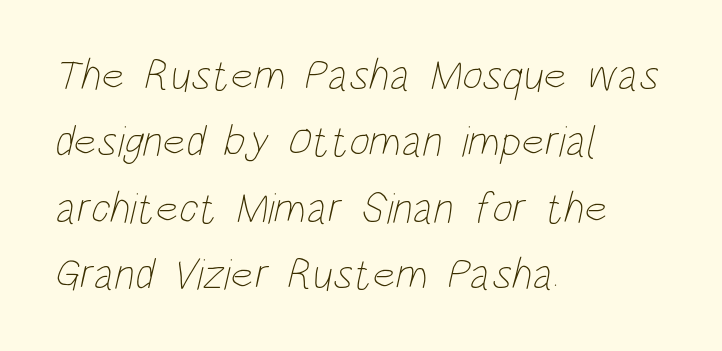
Descenders are the only things crossing below the line. Ink coverage per letter is moderate at most. Proportional: the letters do not fall into vertical columns. The letterforms sit shoulder to shoulder at normal distance. Every row of glyphs begins at an identical x-position on the left.
